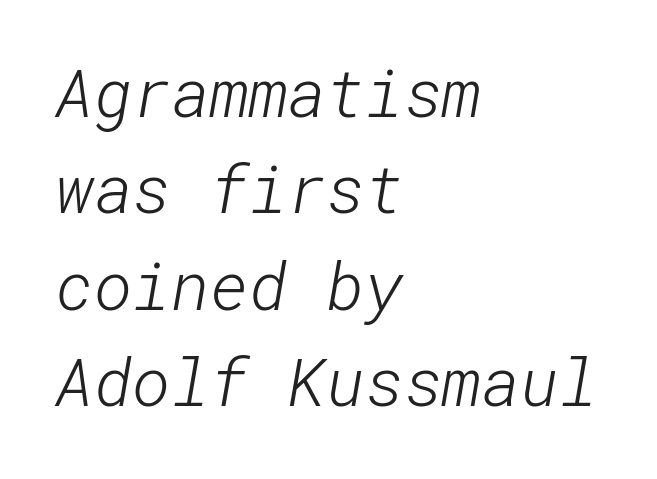
Q: Is the text bold? A: No.
Q: Is the typeface a serif or a sans-serif typeface? A: Sans-serif.
Q: Is the text underlined? A: No.
Q: How is the paragraph aligned? A: Left-aligned.
Q: Is the spacing between letters normal or unusually wide? A: Normal.
Q: Is the spacing between lines tight, normal or loose? A: Normal.
Q: Width (condensed, normal, or wide)? A: Normal.
Q: Stroke contrast? A: Low.
Q: x-height? A: Medium.
